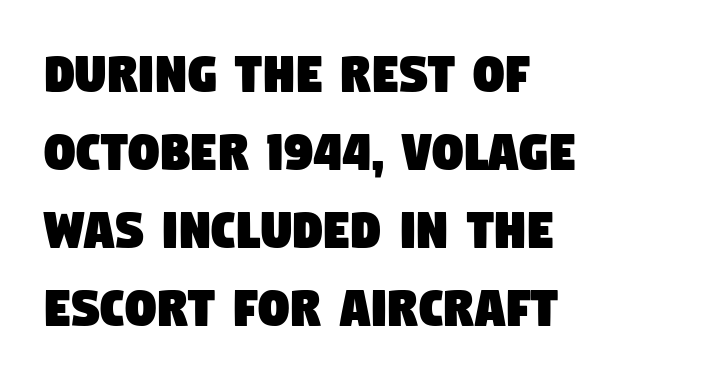
{"serif": "no", "width": "condensed", "stroke_contrast": "low", "x_height": "large", "monospaced": "no", "underline": "no", "align": "left", "line_spacing": "normal", "line_spacing_ratio": 1.28, "letter_spacing": "normal", "letter_spacing_em": 0.0, "glyph_px": 61}
